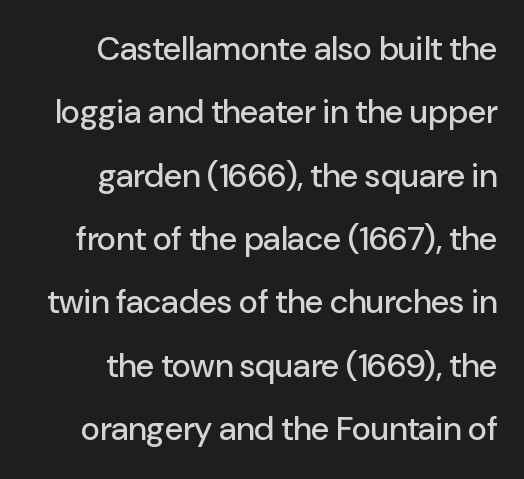
The image shows 33 px sans-serif type, upright; set right-aligned, loose line spacing (1.92x), normal letter spacing, not underlined; low stroke contrast and a medium x-height.
